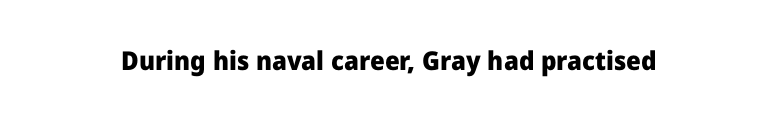
Q: Is the text bold? A: Yes.
Q: Is the text italic (slanted)? A: No, it is upright.
Q: Is the text underlined? A: No.
Q: Is the spacing between letters normal or unusually wide? A: Normal.
